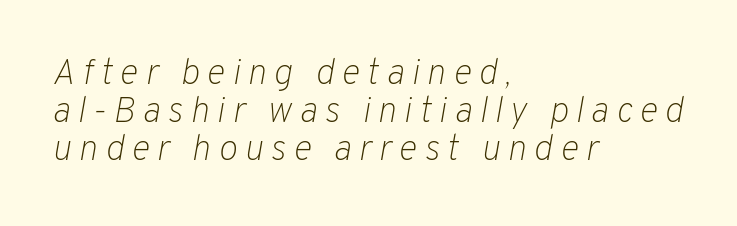
The image shows 36 px light type, italic (leaning right); set left-aligned, tight line spacing (1.05x), unusually wide letter spacing (+0.2 em), not underlined; low stroke contrast and a medium x-height.
